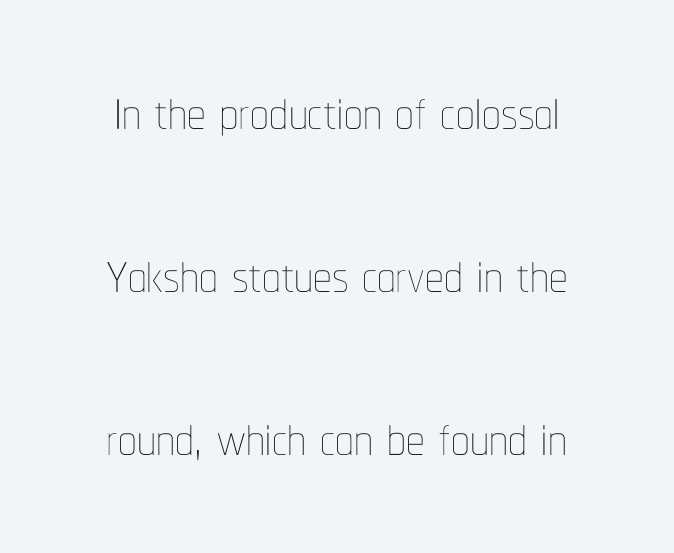
Posture: vertical. These lines are centered, leaving both edges ragged. Stem width sits at or under what a default text font uses. This sample trades compactness for vertical openness between lines. Varying glyph widths throughout — classic text-font behaviour. No word sits above an underline.
